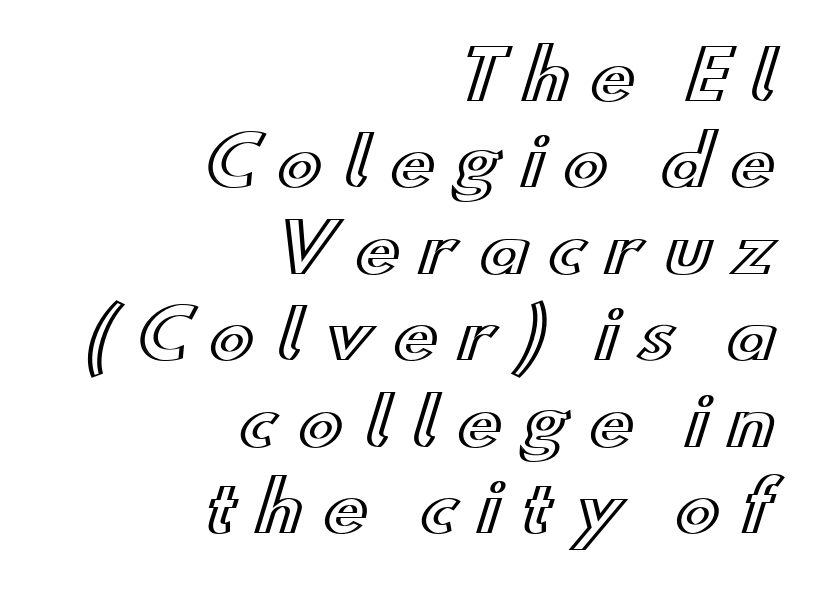
Q: Is the text italic (slanted)? A: Yes.
Q: Is the text underlined? A: No.
Q: How is the paragraph aligned? A: Right-aligned.
Q: Is the spacing between letters normal or unusually wide? A: Unusually wide.
Q: Is the spacing between lines tight, normal or loose? A: Normal.
Q: Width (condensed, normal, or wide)? A: Wide.
Q: x-height? A: Small.
Q: Monospaced? A: No.
